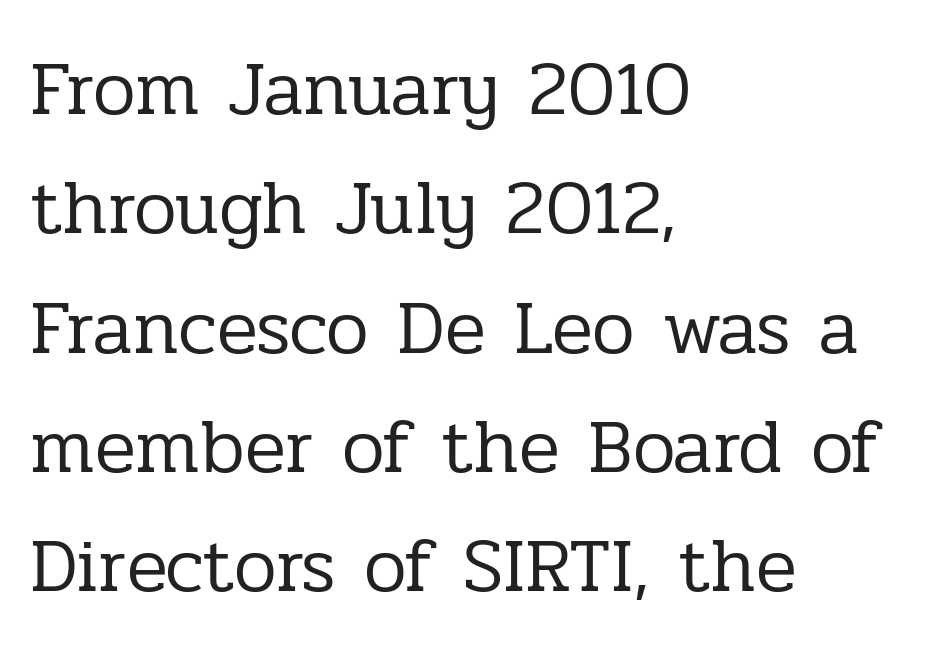
Q: Is the text bold? A: No.
Q: Is the text italic (slanted)? A: No, it is upright.
Q: Is the typeface a serif or a sans-serif typeface? A: Serif.
Q: Is the text underlined? A: No.
Q: How is the paragraph aligned? A: Left-aligned.
Q: Is the spacing between letters normal or unusually wide? A: Normal.
Q: Is the spacing between lines tight, normal or loose? A: Normal.
Q: Width (condensed, normal, or wide)? A: Normal.
Q: Stroke contrast? A: Low.
Q: x-height? A: Medium.
Q: Monospaced? A: No.
